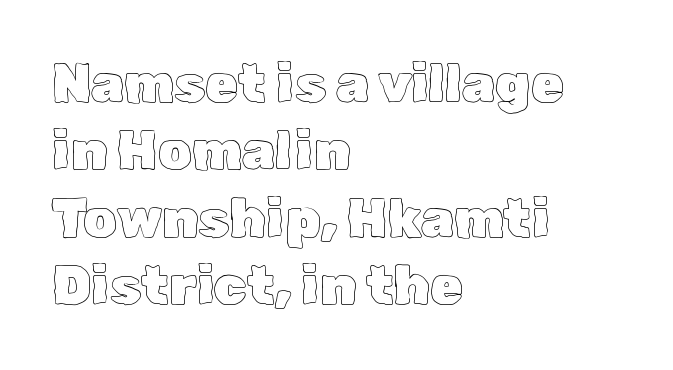
{"italic": "no", "width": "normal", "x_height": "medium", "monospaced": "no", "underline": "no", "align": "left", "line_spacing": "normal", "line_spacing_ratio": 1.27, "letter_spacing": "normal", "letter_spacing_em": 0.0, "glyph_px": 53}
